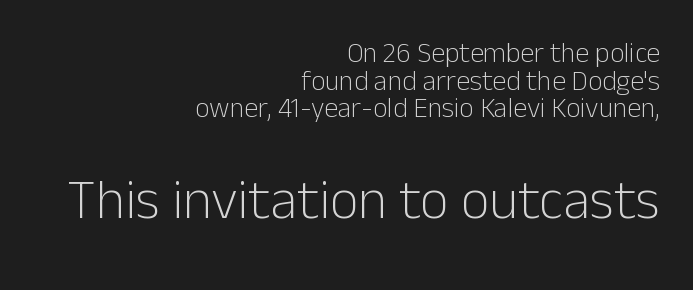
One glance says dense: line gaps are narrower than usual. Quick note: not italic, upright. The face looks like a standard text weight, possibly lighter. The glyphs are unaccompanied by any horizontal stroke below them. The face used here is proportionally spaced, like ordinary book or web type.
